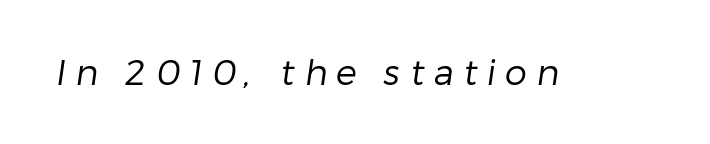
Anything drawn beneath the words? Only blank space. Is the stroke heavy? The answer is a plain regular-or-lighter. Spacing verdict: proportional, widths tailored to each character. The face used here is a sans, in the tradition of grotesques and geometrics.
